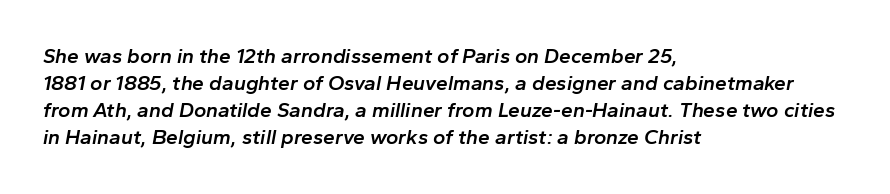
What's the leading like? Ordinary, nothing unusual. Rule under the text: the space is simply empty. Typeset ragged right — the left edge is the straight one. The font's italic variant was chosen for this text.
